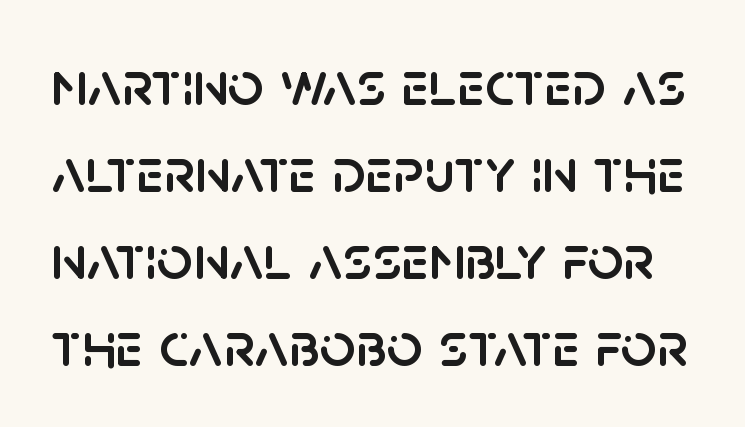
{"serif": "no", "italic": "no", "width": "normal", "stroke_contrast": "low", "x_height": "large", "monospaced": "no", "underline": "no", "line_spacing": "normal", "line_spacing_ratio": 1.38, "letter_spacing": "normal", "letter_spacing_em": 0.0, "glyph_px": 63}
